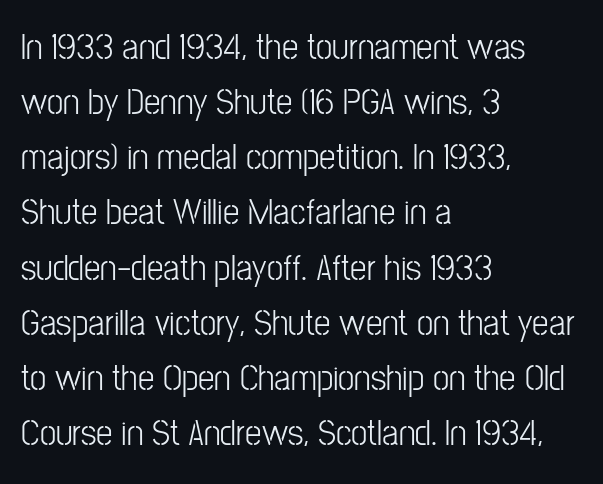
The image shows 37 px light, condensed sans-serif type, upright; set left-aligned, normal line spacing (1.49x), normal letter spacing, not underlined; low stroke contrast and a medium x-height.
